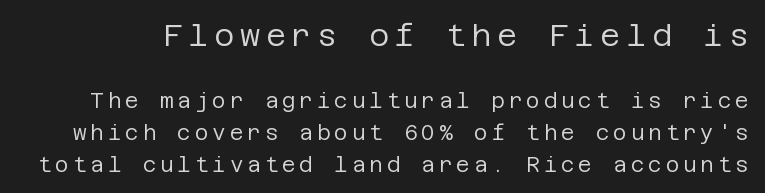
Stroke thickness stays within the range of a standard reading face or lighter. Serifs: no, the terminals of the letterforms are clean. The letters stand upright; this is a roman face. A typesetter would call this leading conventional body-copy spacing. Unmarked baselines from the first word to the last. Character size in the leading block exceeds that of the trailing block.
